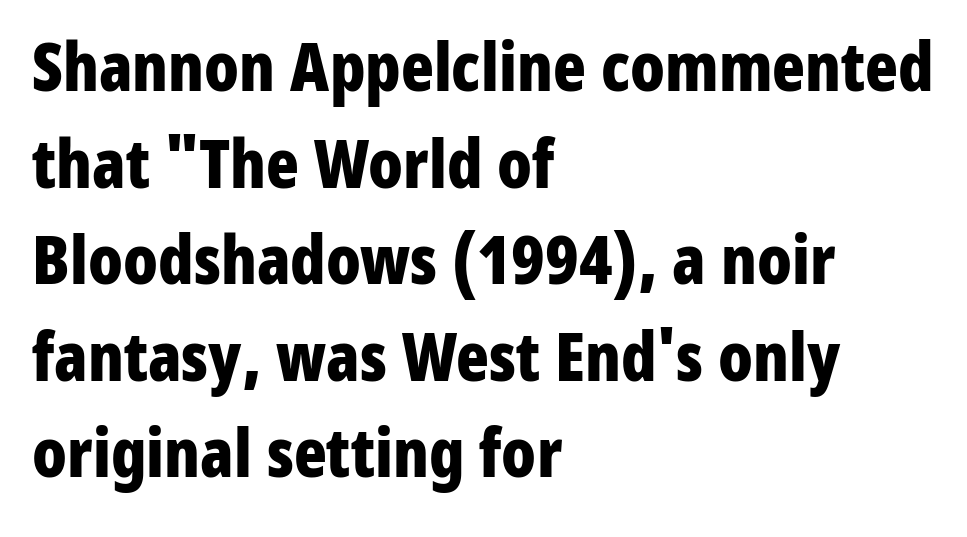
The image shows 68 px bold, condensed sans-serif type, upright; set left-aligned, normal line spacing (1.42x), normal letter spacing, not underlined; low stroke contrast and a medium x-height.
